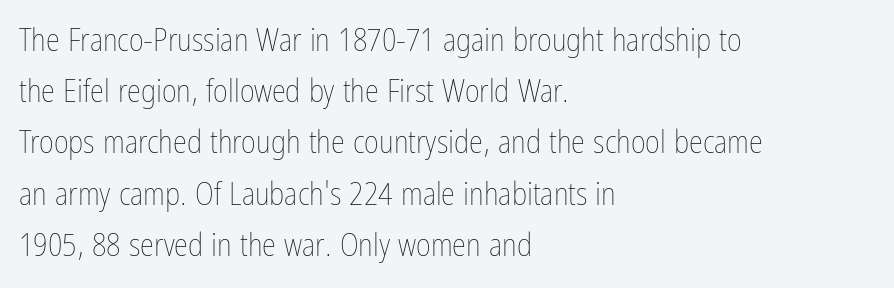
In terms of posture, this sample is upright. The font sits on the lighter half of the weight spectrum, regular included. This sample keeps an unexceptional amount of space between lines. The typesetter chose a ragged-right arrangement here. Is the letter spacing exaggerated? No — it looks like the ordinary default. Underlining? Definitely not there.
